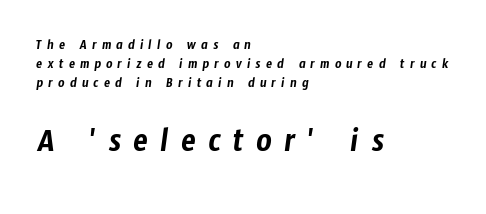
The image shows 34 px condensed sans-serif type; set left-aligned, normal line spacing (1.36x), unusually wide letter spacing (+0.36 em), not underlined; the second (bottom) block is 2.43x larger; low stroke contrast and a medium x-height.
